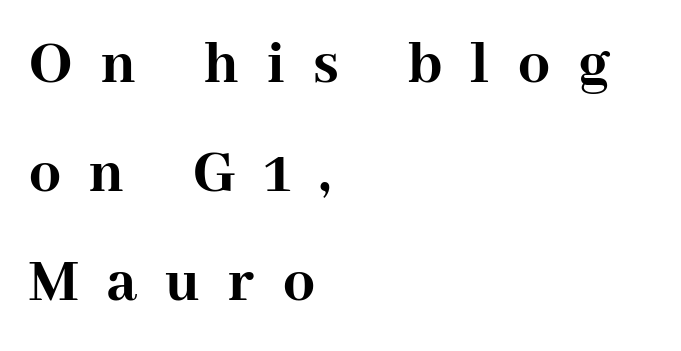
The image shows 63 px semibold serif type, upright; set left-aligned, line spacing 1.73x, unusually wide letter spacing (+0.45 em), not underlined; high stroke contrast and a medium x-height.
